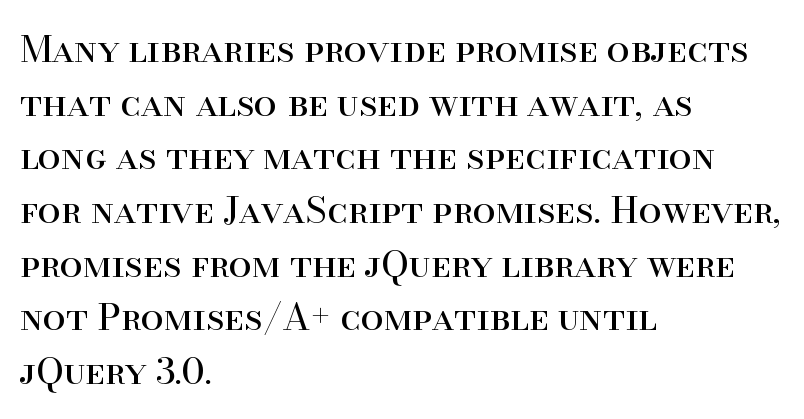
The image shows 37 px regular-weight serif type, upright; set left-aligned, normal line spacing (1.45x), normal letter spacing, not underlined; high stroke contrast and a small x-height.
